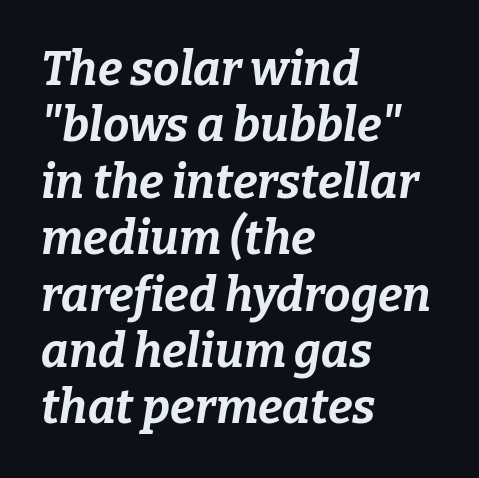
The image shows 47 px bold type, italic (leaning right); set left-aligned, line spacing 1.2x, normal letter spacing, not underlined; low stroke contrast and a medium x-height.
